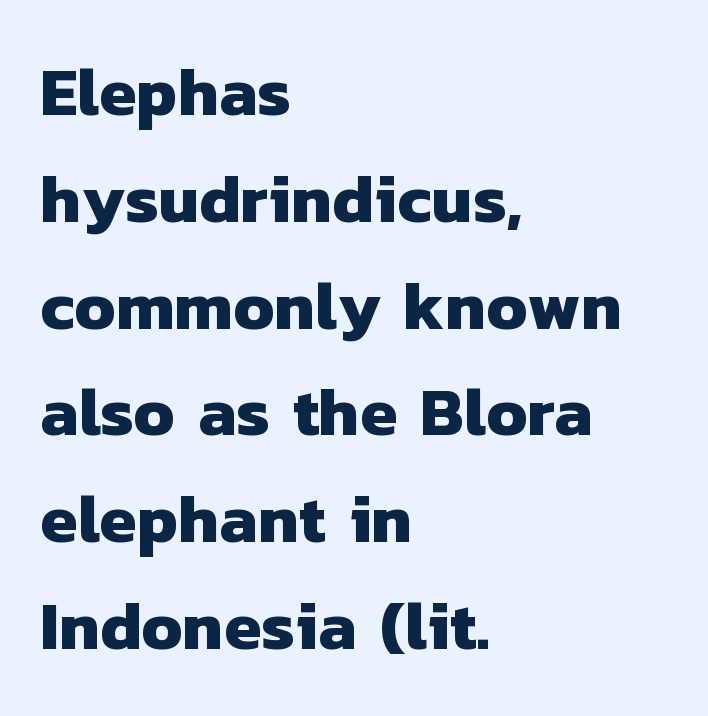
Q: Is the text bold? A: Yes.
Q: Is the typeface a serif or a sans-serif typeface? A: Sans-serif.
Q: Is the text underlined? A: No.
Q: How is the paragraph aligned? A: Left-aligned.
Q: Is the spacing between letters normal or unusually wide? A: Normal.
Q: Is the spacing between lines tight, normal or loose? A: Normal.
Q: Width (condensed, normal, or wide)? A: Normal.
Q: Stroke contrast? A: Low.
Q: x-height? A: Medium.
Q: Monospaced? A: No.
